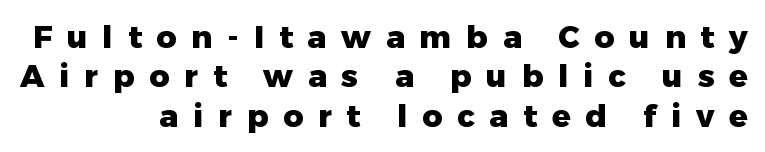
Q: Is the text bold? A: Yes.
Q: Is the text italic (slanted)? A: No, it is upright.
Q: Is the typeface a serif or a sans-serif typeface? A: Sans-serif.
Q: Is the text underlined? A: No.
Q: How is the paragraph aligned? A: Right-aligned.
Q: Is the spacing between letters normal or unusually wide? A: Unusually wide.
Q: Is the spacing between lines tight, normal or loose? A: Normal.
Q: Width (condensed, normal, or wide)? A: Normal.
Q: Stroke contrast? A: Low.
Q: x-height? A: Medium.
Q: Monospaced? A: No.
